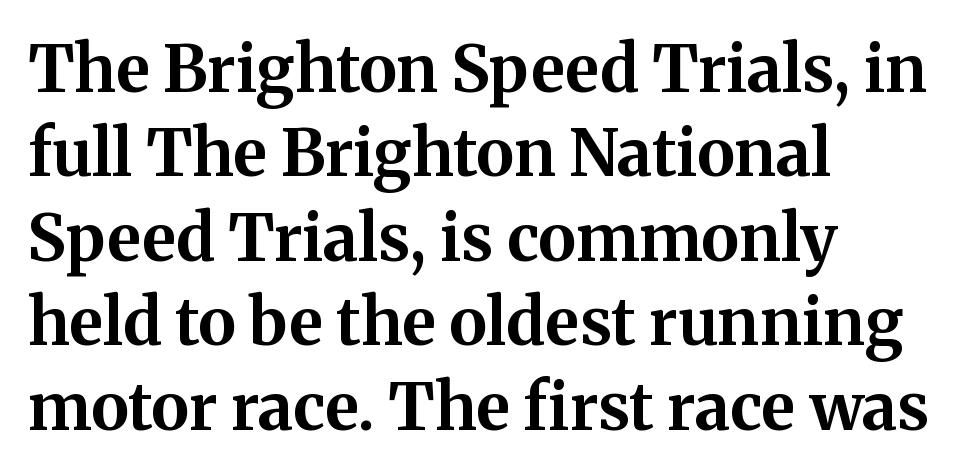
Q: Is the text bold? A: Yes.
Q: Is the text italic (slanted)? A: No, it is upright.
Q: Is the typeface a serif or a sans-serif typeface? A: Serif.
Q: Is the text underlined? A: No.
Q: How is the paragraph aligned? A: Left-aligned.
Q: Is the spacing between letters normal or unusually wide? A: Normal.
Q: Is the spacing between lines tight, normal or loose? A: Normal.
Q: Width (condensed, normal, or wide)? A: Normal.
Q: Stroke contrast? A: Medium.
Q: x-height? A: Medium.
Q: Monospaced? A: No.
